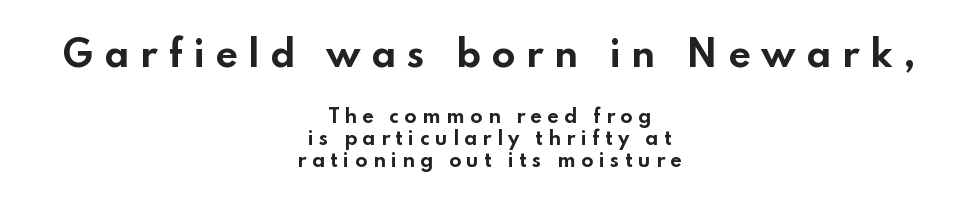
{"serif": "no", "italic": "no", "bold": "yes", "weight": "bold", "width": "wide", "stroke_contrast": "low", "x_height": "small", "monospaced": "no", "underline": "no", "align": "center", "line_spacing_ratio": 1.23, "letter_spacing": "wide", "letter_spacing_em": 0.3, "larger_block": "first", "size_ratio": 1.94, "glyph_px": 35}
